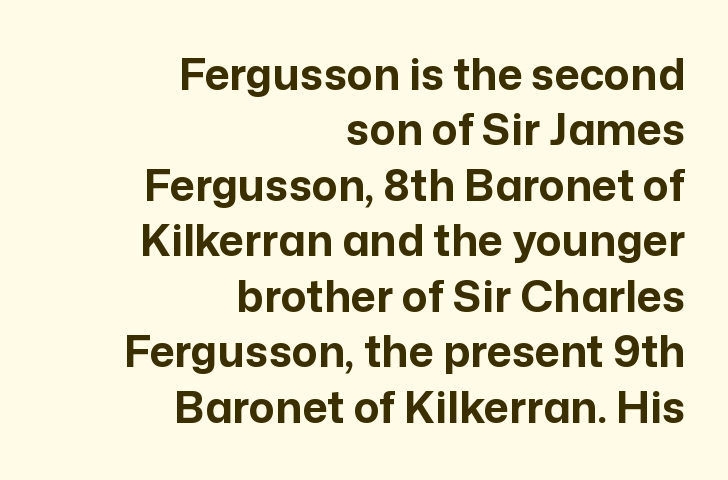
Q: Is the text bold? A: Yes.
Q: Is the text italic (slanted)? A: No, it is upright.
Q: Is the typeface a serif or a sans-serif typeface? A: Sans-serif.
Q: Is the text underlined? A: No.
Q: How is the paragraph aligned? A: Right-aligned.
Q: Is the spacing between letters normal or unusually wide? A: Normal.
Q: Is the spacing between lines tight, normal or loose? A: Normal.
Q: Width (condensed, normal, or wide)? A: Normal.
Q: Stroke contrast? A: Low.
Q: x-height? A: Medium.
Q: Monospaced? A: No.
